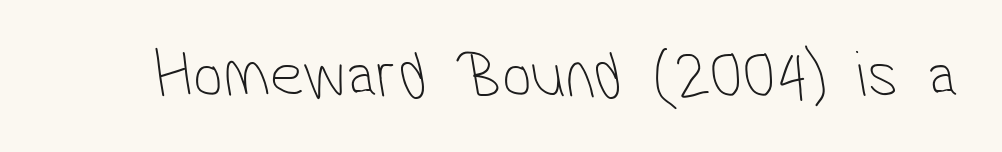
Q: Is the text bold? A: No.
Q: Is the typeface a serif or a sans-serif typeface? A: Sans-serif.
Q: Is the text underlined? A: No.
Q: Is the spacing between letters normal or unusually wide? A: Normal.
Q: Width (condensed, normal, or wide)? A: Condensed.
Q: Stroke contrast? A: Low.
Q: x-height? A: Medium.
Q: Monospaced? A: No.
